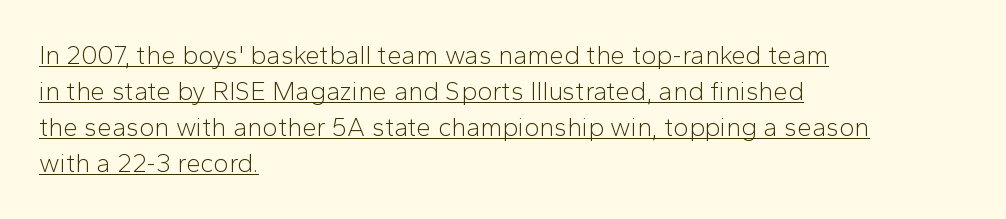
The space between consecutive lines is moderate. The sample's only ornament is a line tracing under the words. You could call the tracking neutral — neither tight nor loose. On a weight scale, this lands at 450 or below. Designer's note — italics off, roman on. Teacher's note: observe the even left margin — that is flush-left alignment.
